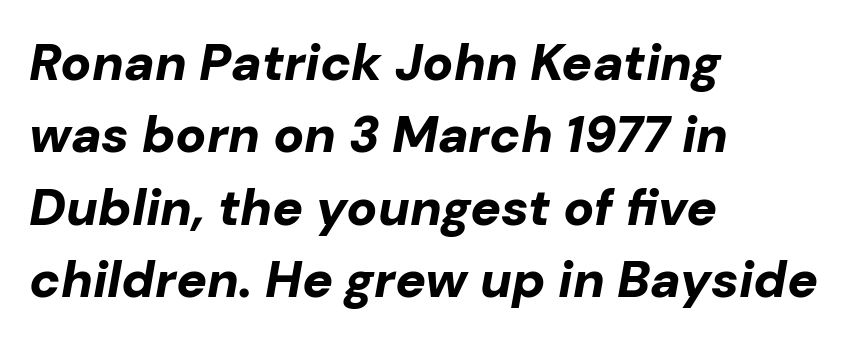
{"italic": "yes", "lean": "right", "slant_degrees": 10, "bold": "yes", "weight": "bold", "width": "normal", "stroke_contrast": "low", "x_height": "medium", "monospaced": "no", "underline": "no", "align": "left", "line_spacing": "normal", "line_spacing_ratio": 1.42, "letter_spacing": "normal", "letter_spacing_em": 0.0, "glyph_px": 51}
